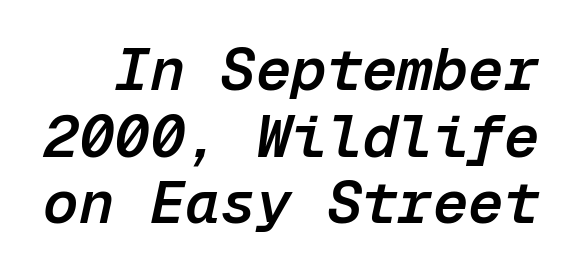
The image shows 59 px semibold type, italic (leaning right), monospaced; set tight line spacing (1.13x), normal letter spacing, not underlined; low stroke contrast and a medium x-height.
